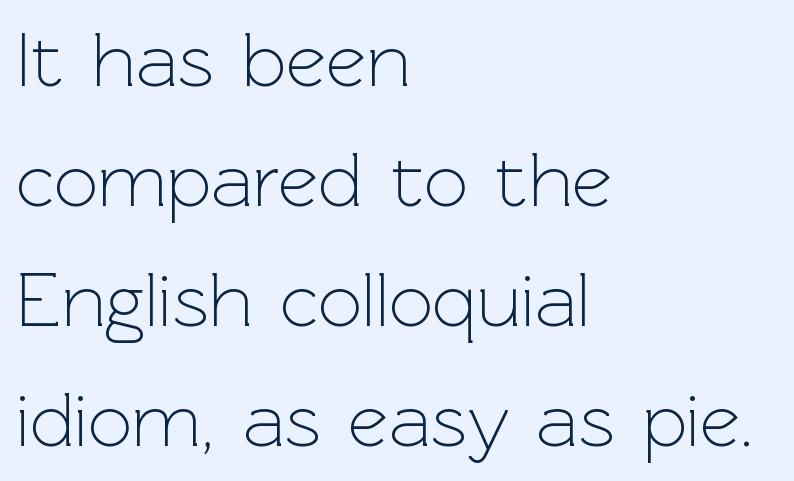
The image shows 78 px light sans-serif type, upright; set left-aligned, normal line spacing (1.54x), normal letter spacing, not underlined; a medium x-height.
